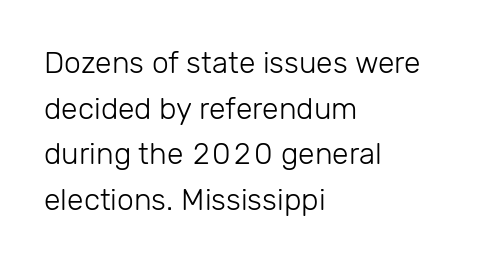
{"serif": "no", "italic": "no", "bold": "no", "weight": "light", "width": "normal", "stroke_contrast": "low", "x_height": "medium", "monospaced": "no", "underline": "no", "align": "left", "line_spacing": "normal", "line_spacing_ratio": 1.52, "letter_spacing": "normal", "letter_spacing_em": 0.0, "glyph_px": 30}
